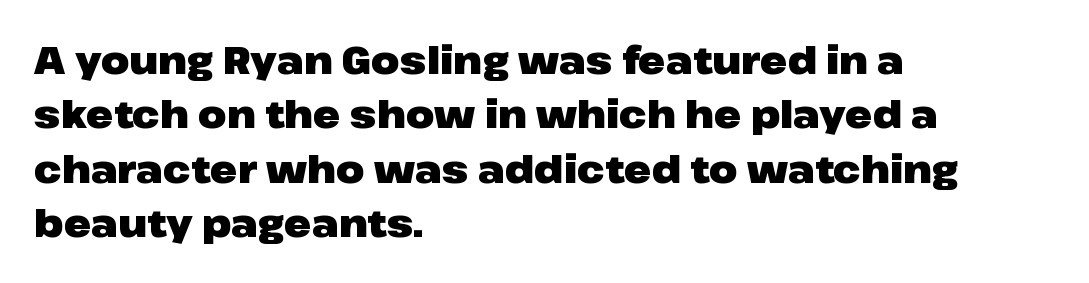
Q: Is the text bold? A: Yes.
Q: Is the text italic (slanted)? A: No, it is upright.
Q: Is the typeface a serif or a sans-serif typeface? A: Sans-serif.
Q: Is the text underlined? A: No.
Q: How is the paragraph aligned? A: Left-aligned.
Q: Is the spacing between letters normal or unusually wide? A: Normal.
Q: Is the spacing between lines tight, normal or loose? A: Normal.
Q: Width (condensed, normal, or wide)? A: Wide.
Q: Stroke contrast? A: Low.
Q: x-height? A: Medium.
Q: Monospaced? A: No.
